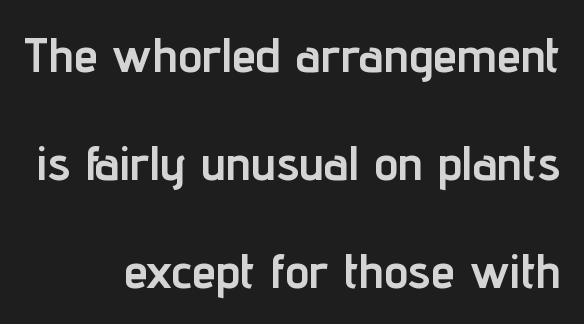
{"serif": "no", "italic": "no", "bold": "yes", "weight": "semibold", "width": "condensed", "stroke_contrast": "low", "x_height": "medium", "monospaced": "no", "underline": "no", "align": "right", "line_spacing": "loose", "line_spacing_ratio": 2.2, "letter_spacing": "normal", "letter_spacing_em": 0.0, "glyph_px": 49}
